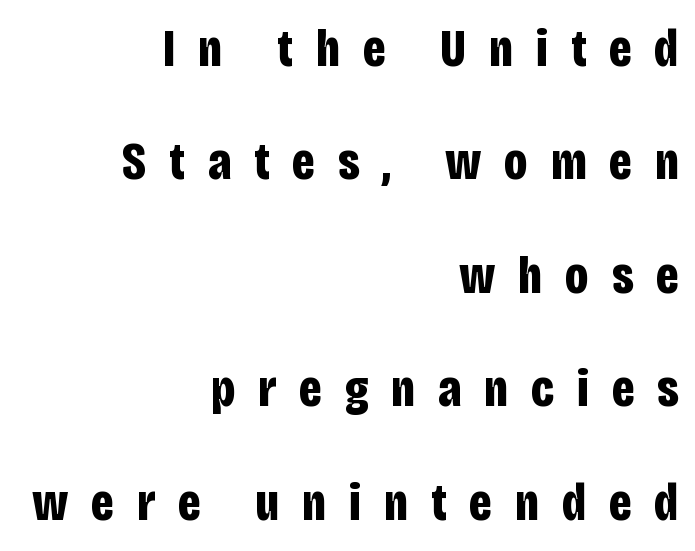
In CSS terms this would be text-align: right. This sample has the flowing, uneven cadence of proportional lettering. The space directly below the letters is spotless. Rows of type keep a wide berth in the vertical direction.
